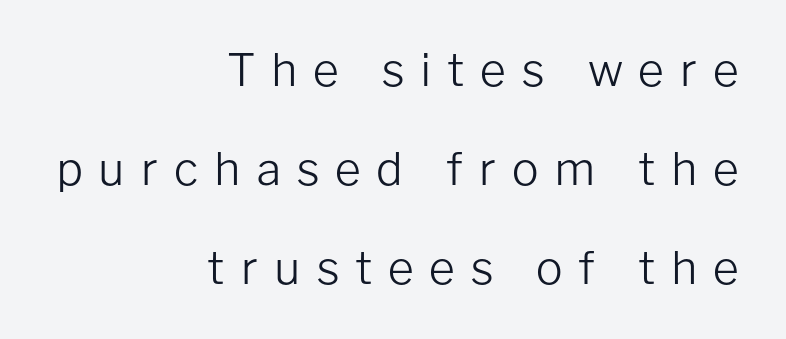
Upright lettering throughout. No word sits above an underline. Nope, no serifs anywhere on these letters. The setting favours the right margin, as signatures and pull-quotes sometimes do.
